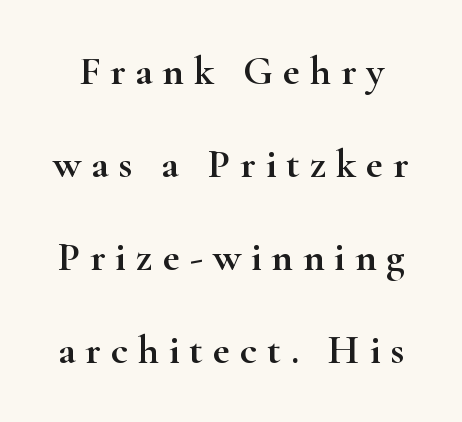
The image shows 41 px wide serif type, upright; set loose line spacing (2.27x), unusually wide letter spacing (+0.24 em), not underlined; high stroke contrast and a small x-height.
